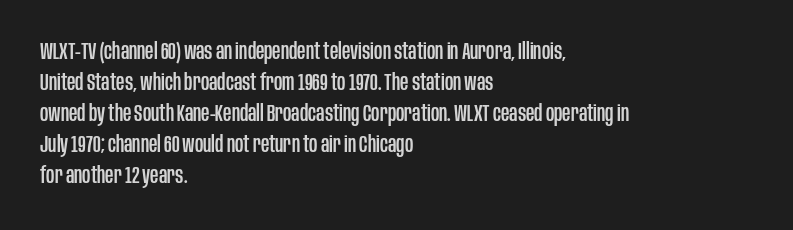
Q: Is the text italic (slanted)? A: No, it is upright.
Q: Is the text underlined? A: No.
Q: How is the paragraph aligned? A: Left-aligned.
Q: Is the spacing between letters normal or unusually wide? A: Normal.
Q: Is the spacing between lines tight, normal or loose? A: Normal.
